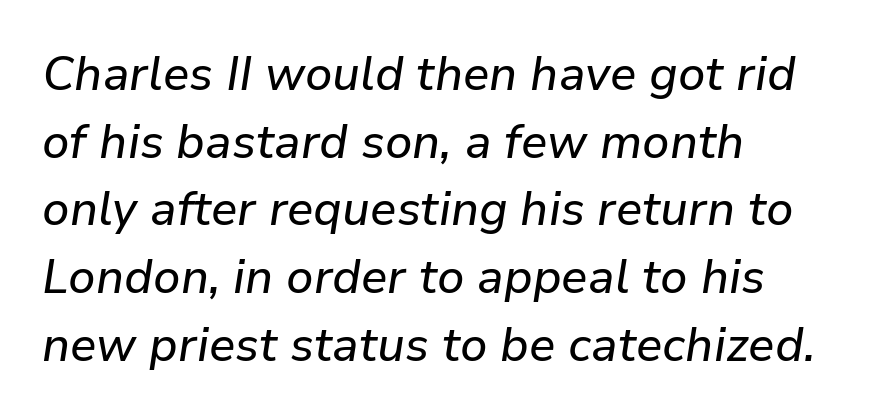
The image shows 47 px text type, italic (leaning right); set left-aligned, normal line spacing (1.44x), normal letter spacing, not underlined; low stroke contrast and a medium x-height.
